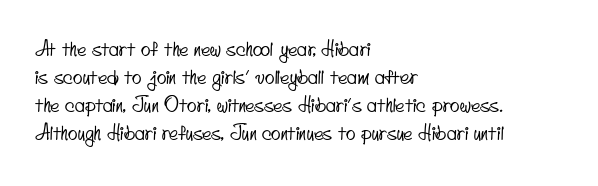
Bare-footed words on every line. Evenly set lines give the paragraph a standard silhouette. Glyph-to-glyph distance matches everyday printed text. Teacher's note: observe the even left margin — that is flush-left alignment.
